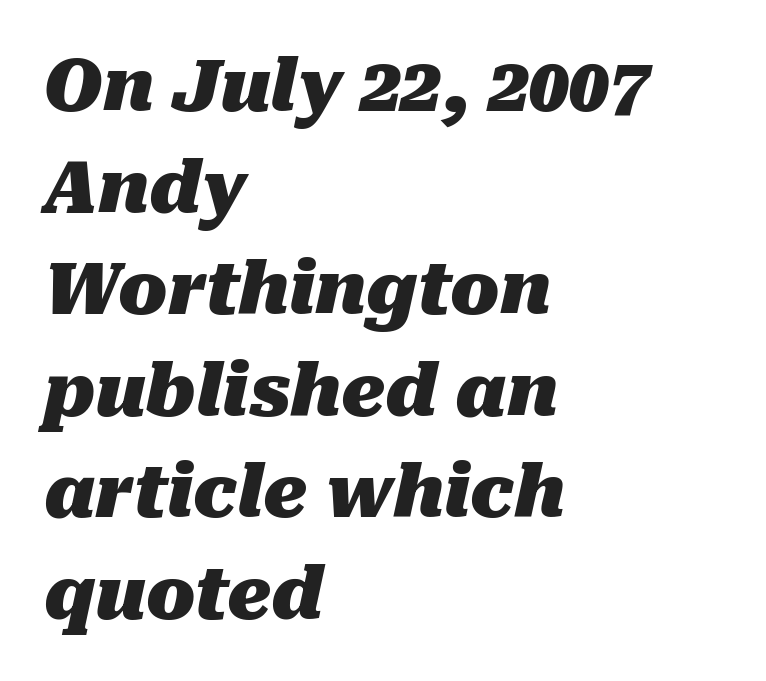
{"italic": "yes", "lean": "right", "slant_degrees": 10, "bold": "yes", "weight": "heavy", "width": "normal", "stroke_contrast": "medium", "x_height": "medium", "monospaced": "no", "underline": "no", "align": "left", "line_spacing": "normal", "line_spacing_ratio": 1.41, "letter_spacing": "normal", "letter_spacing_em": 0.0, "glyph_px": 72}
